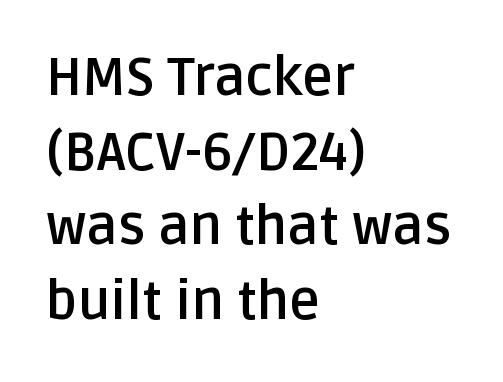
Interline gaps are of average width in this sample. Weight: bold. To sum up the face: it is a sans, with no serifs. Tall strokes in this sample are plumb rather than angled.
